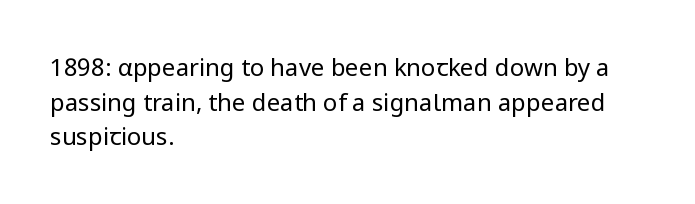
The image shows 24 px text type, upright; set left-aligned, normal line spacing (1.44x), normal letter spacing, not underlined.
